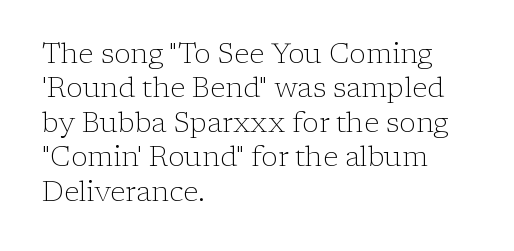
Notice how the stems are strictly vertical — no italics here. A quiet, ordinary-to-light weight characterises the typeface. The glyphs are unaccompanied by any horizontal stroke below them. The characters display serif detailing at their extremities. Each letter keeps its own natural width here, so spacing adapts to shape.
